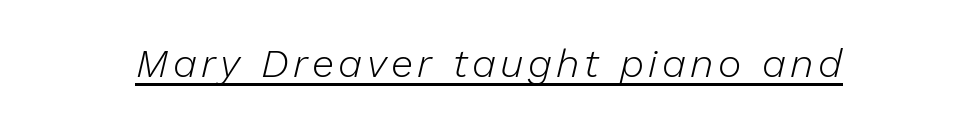
Is the type heavy? It reads as light-to-regular instead. It's the slanting kind of type. Every word sits above its own underline. Here the designer chose a conventional face with non-uniform glyph widths.
